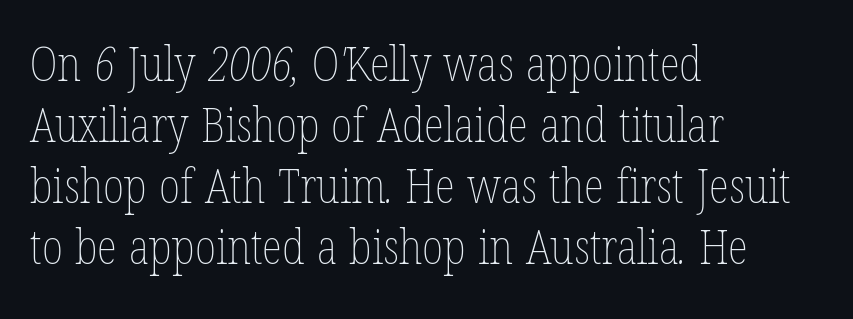
Check under the words: just untouched page. The weight tops out at a normal text grade. The rendering anchors every line to the left-hand side. Glyph-to-glyph distance matches everyday printed text. Successive baselines arrive at the customary interval.
